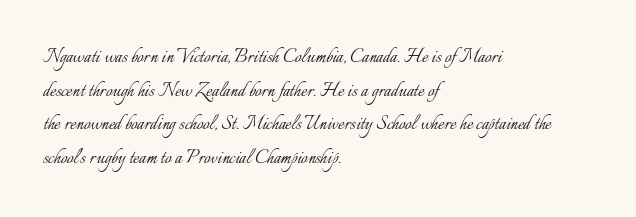
Q: Is the text bold? A: No.
Q: Is the text italic (slanted)? A: Yes.
Q: Is the text underlined? A: No.
Q: How is the paragraph aligned? A: Left-aligned.
Q: Is the spacing between letters normal or unusually wide? A: Normal.
Q: Is the spacing between lines tight, normal or loose? A: Normal.
